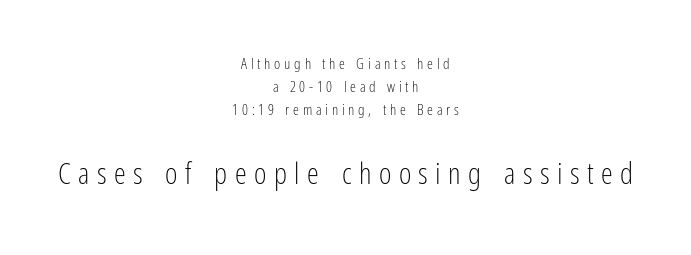
The image shows 30 px light, condensed sans-serif type, upright; set centered, normal line spacing (1.55x), unusually wide letter spacing (+0.25 em), not underlined; the second (bottom) block is 2.0x larger; low stroke contrast and a medium x-height.
